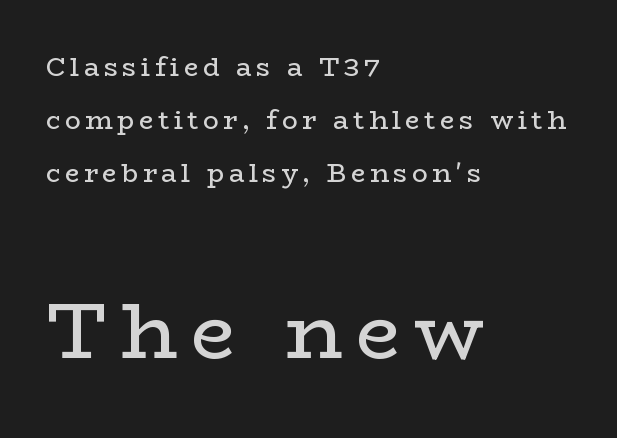
The image shows 79 px regular-weight, wide serif type, upright; set left-aligned, loose line spacing (2.03x), not underlined; the second (bottom) block is 3.04x larger; low stroke contrast and a medium x-height.
